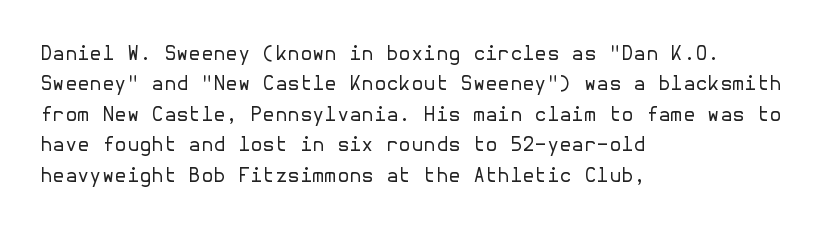
Q: Is the text bold? A: No.
Q: Is the text italic (slanted)? A: No, it is upright.
Q: Is the text underlined? A: No.
Q: How is the paragraph aligned? A: Left-aligned.
Q: Is the spacing between letters normal or unusually wide? A: Normal.
Q: Is the spacing between lines tight, normal or loose? A: Normal.
